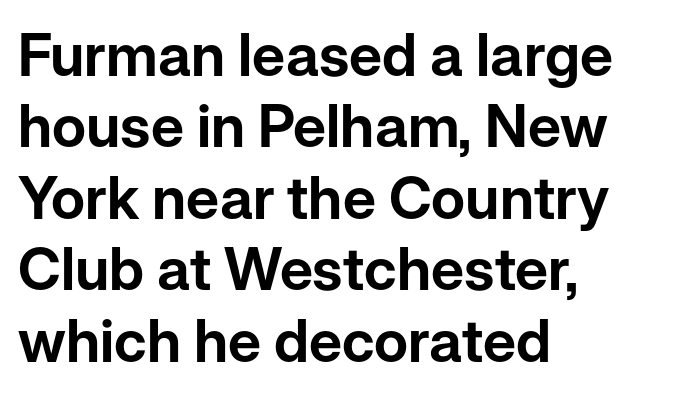
The image shows 59 px sans-serif type, upright; set left-aligned, line spacing 1.21x, normal letter spacing, not underlined; low stroke contrast and a medium x-height.
